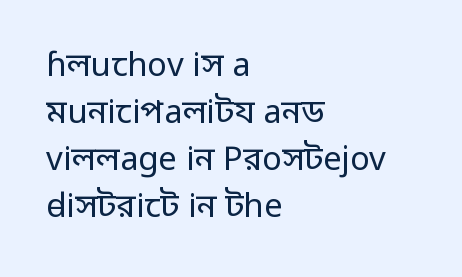
Q: Is the text bold? A: No.
Q: Is the text italic (slanted)? A: No, it is upright.
Q: Is the typeface a serif or a sans-serif typeface? A: Sans-serif.
Q: Is the text underlined? A: No.
Q: How is the paragraph aligned? A: Left-aligned.
Q: Is the spacing between letters normal or unusually wide? A: Normal.
Q: Is the spacing between lines tight, normal or loose? A: Normal.
Q: Width (condensed, normal, or wide)? A: Normal.
Q: Stroke contrast? A: Low.
Q: x-height? A: Medium.
Q: Monospaced? A: No.
